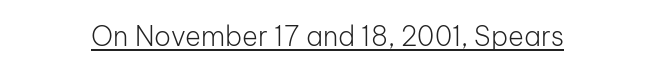
The image shows 27 px text type, upright; set normal letter spacing, underlined.
